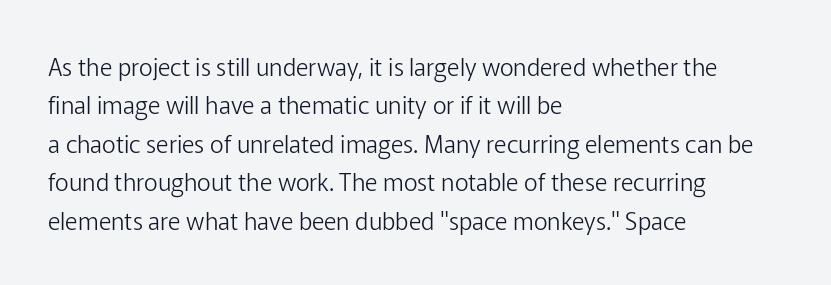
{"italic": "no", "bold": "no", "underline": "no", "align": "left", "line_spacing": "normal", "line_spacing_ratio": 1.6, "letter_spacing": "normal", "letter_spacing_em": 0.0, "glyph_px": 24}
